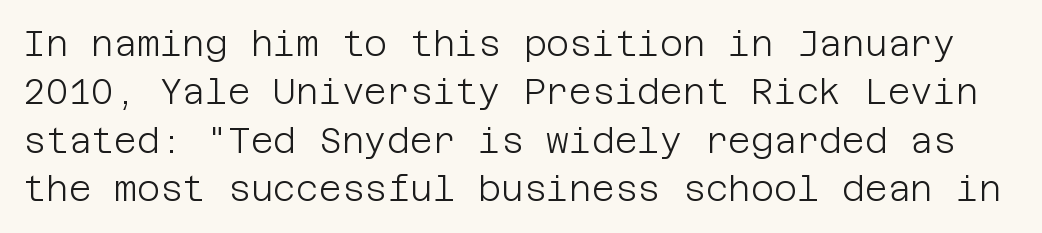
{"serif": "no", "italic": "no", "bold": "no", "weight": "light", "width": "normal", "stroke_contrast": "low", "x_height": "large", "underline": "no", "line_spacing": "normal", "line_spacing_ratio": 1.38, "letter_spacing": "normal", "letter_spacing_em": 0.0, "glyph_px": 35}
